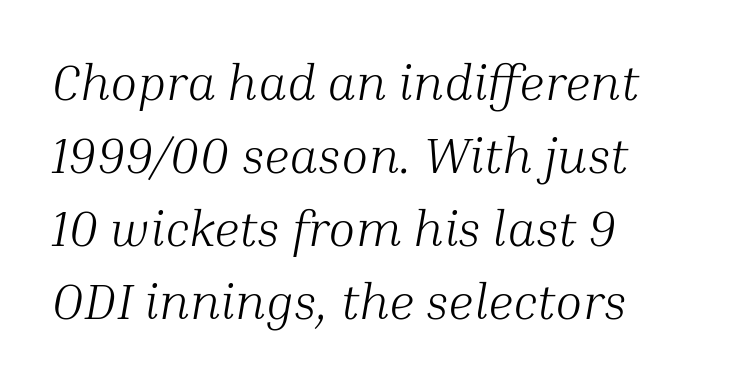
The image shows 50 px light serif type, italic (leaning right); set left-aligned, normal line spacing (1.46x), normal letter spacing, not underlined; medium stroke contrast and a medium x-height.
